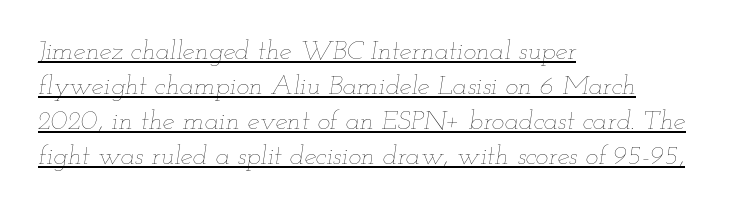
The image shows 27 px text type, italic (leaning right); set left-aligned, normal line spacing (1.3x), normal letter spacing, underlined.
